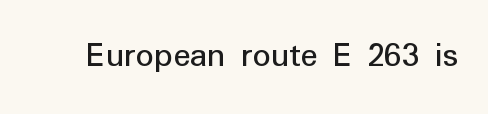
{"serif": "no", "italic": "no", "bold": "no", "weight": "regular", "width": "normal", "stroke_contrast": "low", "x_height": "medium", "monospaced": "no", "underline": "no", "letter_spacing": "normal", "letter_spacing_em": 0.0, "glyph_px": 36}
